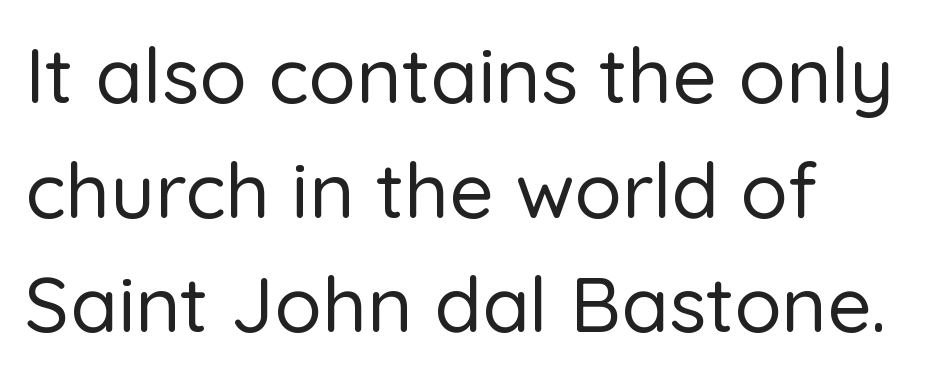
{"serif": "no", "italic": "no", "width": "normal", "stroke_contrast": "low", "x_height": "medium", "monospaced": "no", "underline": "no", "align": "left", "line_spacing": "normal", "line_spacing_ratio": 1.47, "letter_spacing": "normal", "letter_spacing_em": 0.0, "glyph_px": 78}
